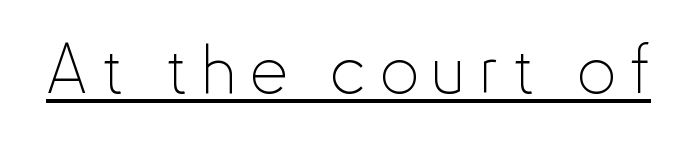
Decoration check: the copy is underlined. Nothing heavy about these letters — not bold at all. Proportional: the letters do not fall into vertical columns. This is roman type, the default non-slanted kind. No feet cap the strokes, marking this as sans-serif type.
